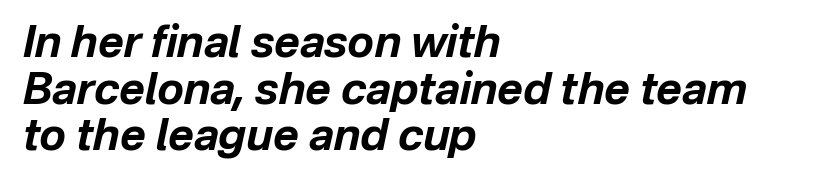
Q: Is the text bold? A: Yes.
Q: Is the text italic (slanted)? A: Yes, it leans right by about 12 degrees.
Q: Is the text underlined? A: No.
Q: How is the paragraph aligned? A: Left-aligned.
Q: Is the spacing between letters normal or unusually wide? A: Normal.
Q: Is the spacing between lines tight, normal or loose? A: Tight.
Q: Width (condensed, normal, or wide)? A: Normal.
Q: Stroke contrast? A: Low.
Q: x-height? A: Medium.
Q: Monospaced? A: No.
